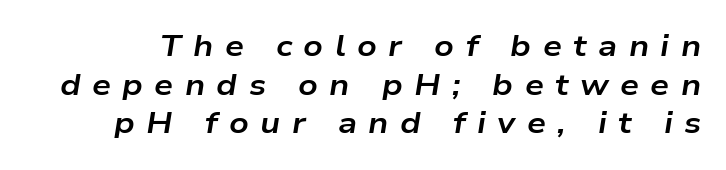
The image shows 30 px bold, wide type, italic (leaning right); set normal line spacing (1.29x), unusually wide letter spacing (+0.38 em), not underlined; low stroke contrast and a medium x-height.
